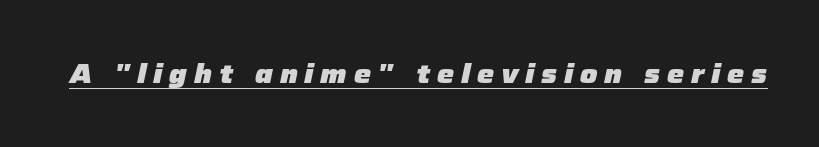
{"italic": "yes", "lean": "right", "slant_degrees": 12, "bold": "yes", "underline": "yes", "letter_spacing": "wide", "letter_spacing_em": 0.25, "glyph_px": 27}
